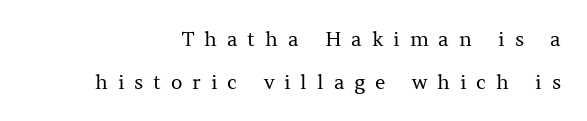
Q: Is the text bold? A: No.
Q: Is the text italic (slanted)? A: No, it is upright.
Q: Is the text underlined? A: No.
Q: How is the paragraph aligned? A: Right-aligned.
Q: Is the spacing between letters normal or unusually wide? A: Unusually wide.
Q: Is the spacing between lines tight, normal or loose? A: Loose.
